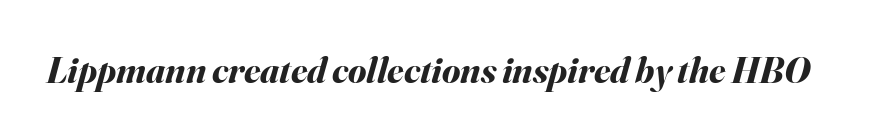
The image shows 37 px bold type, italic (leaning right); set normal letter spacing, not underlined; medium stroke contrast and a small x-height.
